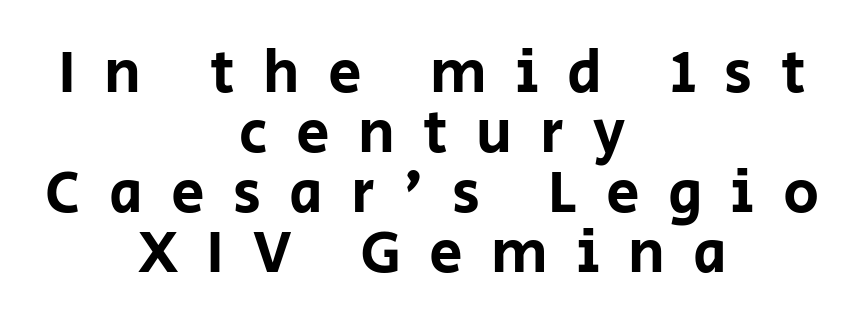
Q: Is the text italic (slanted)? A: No, it is upright.
Q: Is the typeface a serif or a sans-serif typeface? A: Sans-serif.
Q: Is the text underlined? A: No.
Q: How is the paragraph aligned? A: Centered.
Q: Is the spacing between letters normal or unusually wide? A: Unusually wide.
Q: Is the spacing between lines tight, normal or loose? A: Tight.
Q: Width (condensed, normal, or wide)? A: Normal.
Q: Stroke contrast? A: Low.
Q: x-height? A: Large.
Q: Monospaced? A: No.
